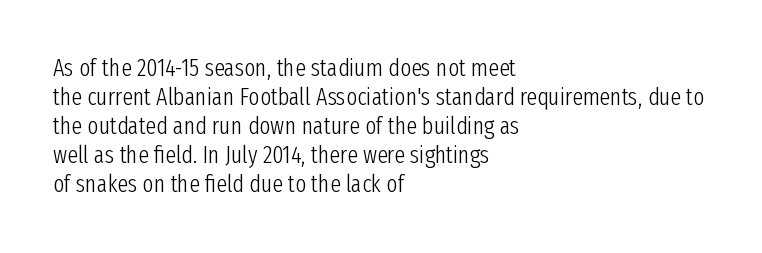
The image shows 24 px text type, upright; set left-aligned, line spacing 1.21x, normal letter spacing, not underlined.
